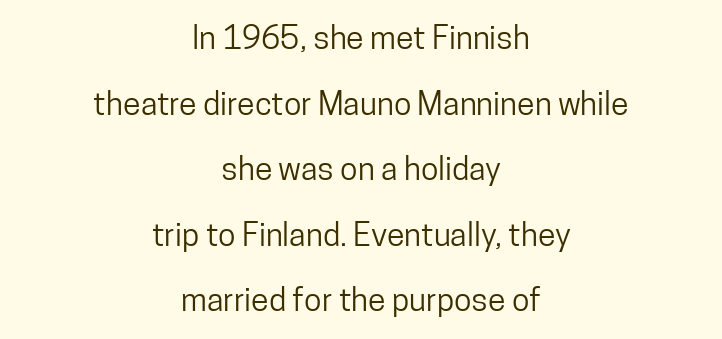
{"serif": "no", "italic": "no", "width": "condensed", "stroke_contrast": "low", "x_height": "medium", "monospaced": "no", "underline": "no", "align": "center", "line_spacing": "loose", "line_spacing_ratio": 2.05, "letter_spacing": "normal", "letter_spacing_em": 0.0, "glyph_px": 32}
